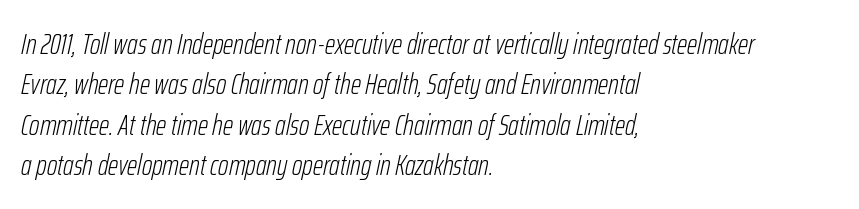
{"italic": "yes", "lean": "right", "slant_degrees": 12, "bold": "no", "weight": "light", "width": "condensed", "stroke_contrast": "low", "x_height": "medium", "monospaced": "no", "underline": "no", "align": "left", "line_spacing": "normal", "line_spacing_ratio": 1.39, "letter_spacing": "normal", "letter_spacing_em": 0.0, "glyph_px": 29}
